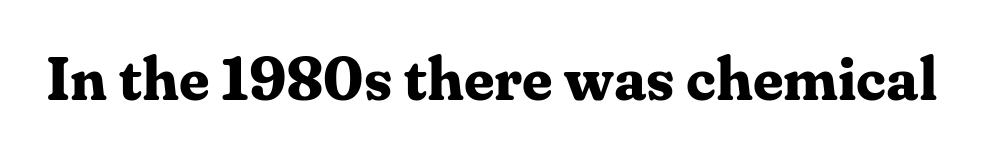
Q: Is the text bold? A: Yes.
Q: Is the text italic (slanted)? A: No, it is upright.
Q: Is the typeface a serif or a sans-serif typeface? A: Serif.
Q: Is the text underlined? A: No.
Q: Is the spacing between letters normal or unusually wide? A: Normal.
Q: Width (condensed, normal, or wide)? A: Normal.
Q: Stroke contrast? A: Medium.
Q: x-height? A: Medium.
Q: Monospaced? A: No.
